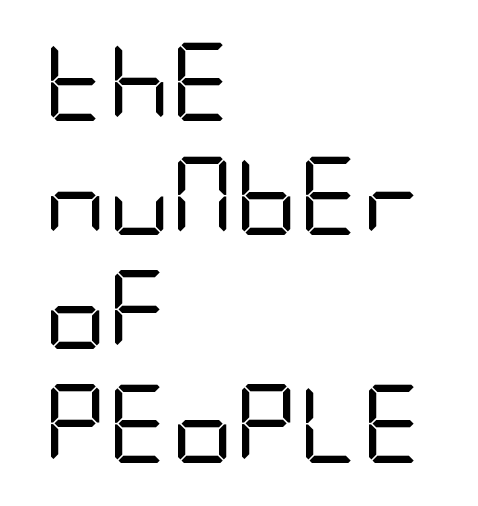
The image shows 78 px regular-weight, condensed sans-serif type, upright; set left-aligned, normal line spacing (1.46x), normal letter spacing, not underlined; low stroke contrast and a large x-height.
